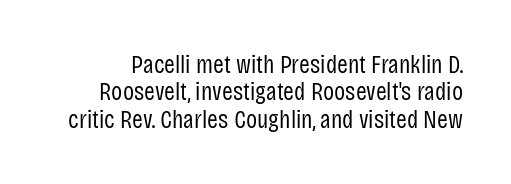
Rows of type sit shoulder to shoulder in the vertical direction. The strokes carry an ordinary text weight at most. Any mark beneath the type? The region is blank. The letters sit at their default tracking, neither squeezed nor spread.
